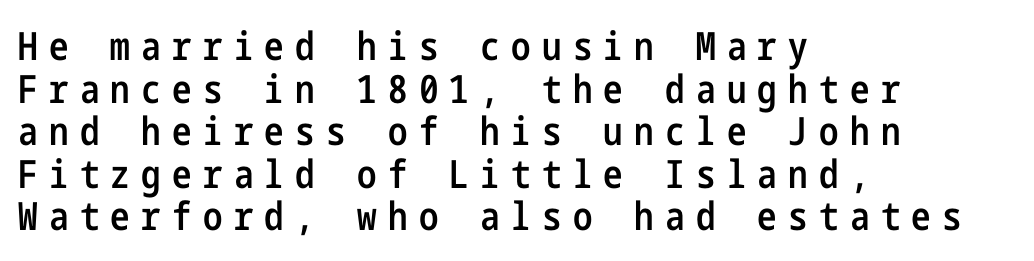
{"serif": "no", "italic": "no", "bold": "semi", "weight": "semibold", "width": "condensed", "stroke_contrast": "low", "x_height": "medium", "underline": "no", "align": "left", "line_spacing": "tight", "line_spacing_ratio": 1.09, "letter_spacing": "wide", "letter_spacing_em": 0.29, "glyph_px": 39}
